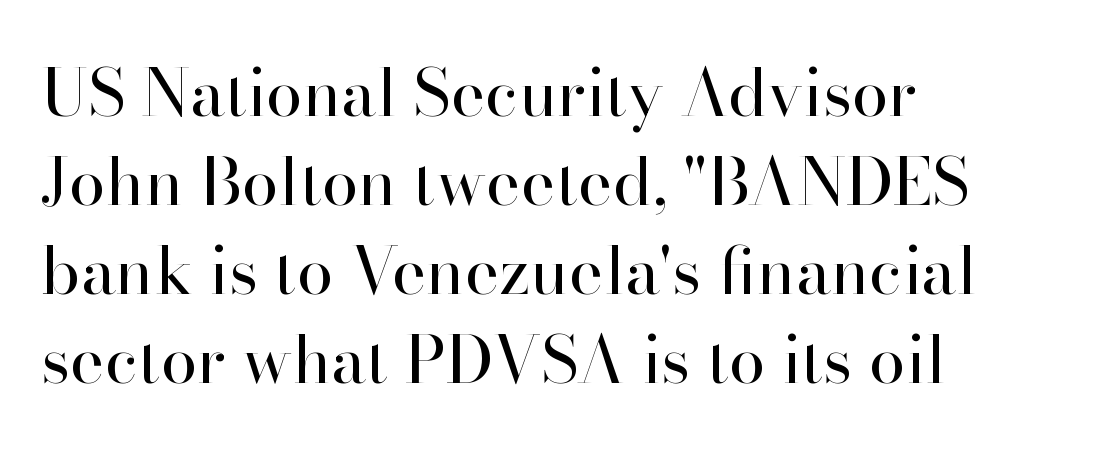
{"serif": "yes", "italic": "no", "bold": "no", "weight": "regular", "width": "normal", "stroke_contrast": "high", "x_height": "small", "monospaced": "no", "underline": "no", "align": "left", "line_spacing": "normal", "line_spacing_ratio": 1.35, "letter_spacing": "normal", "letter_spacing_em": 0.0, "glyph_px": 66}
